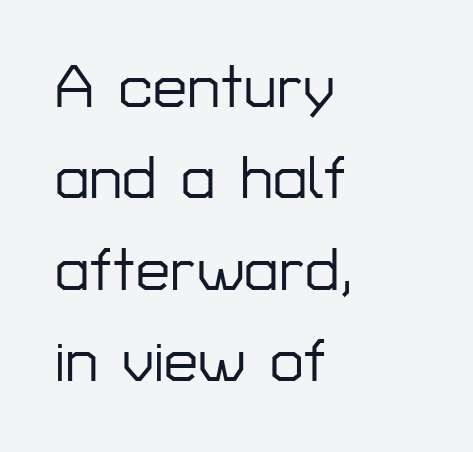
The image shows 61 px sans-serif type, upright; set left-aligned, normal line spacing (1.5x), normal letter spacing, not underlined; low stroke contrast and a medium x-height.
